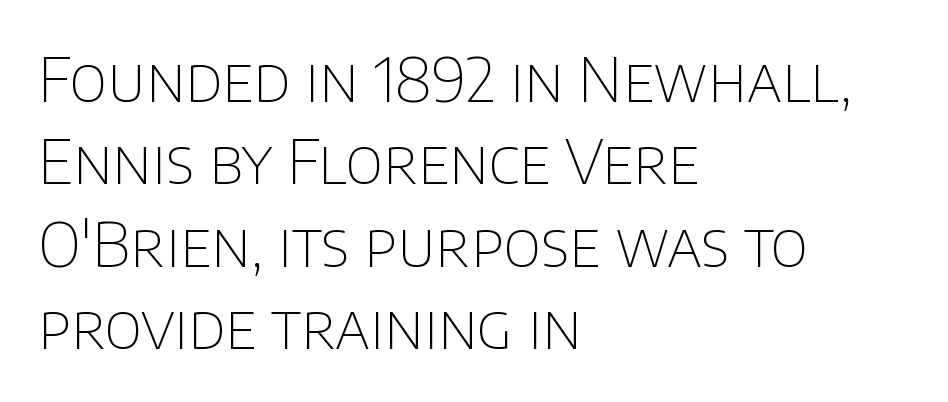
{"serif": "no", "italic": "no", "bold": "no", "weight": "thin", "width": "normal", "stroke_contrast": "low", "x_height": "large", "monospaced": "no", "underline": "no", "align": "left", "line_spacing": "normal", "line_spacing_ratio": 1.33, "letter_spacing": "normal", "letter_spacing_em": 0.0, "glyph_px": 62}
